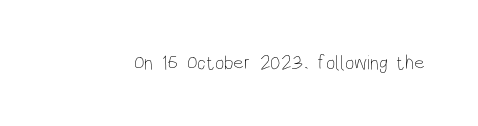
The image shows 20 px text type, upright; set normal letter spacing, not underlined.
